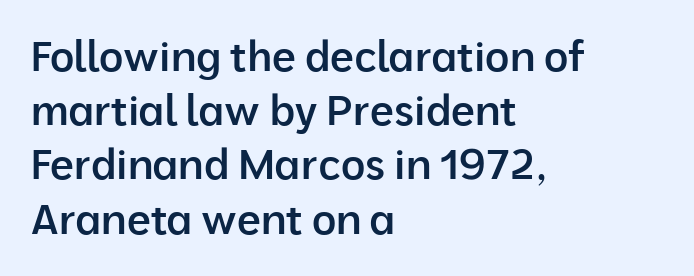
The image shows 42 px semibold sans-serif type, upright; set left-aligned, normal line spacing (1.29x), normal letter spacing, not underlined; low stroke contrast and a medium x-height.
